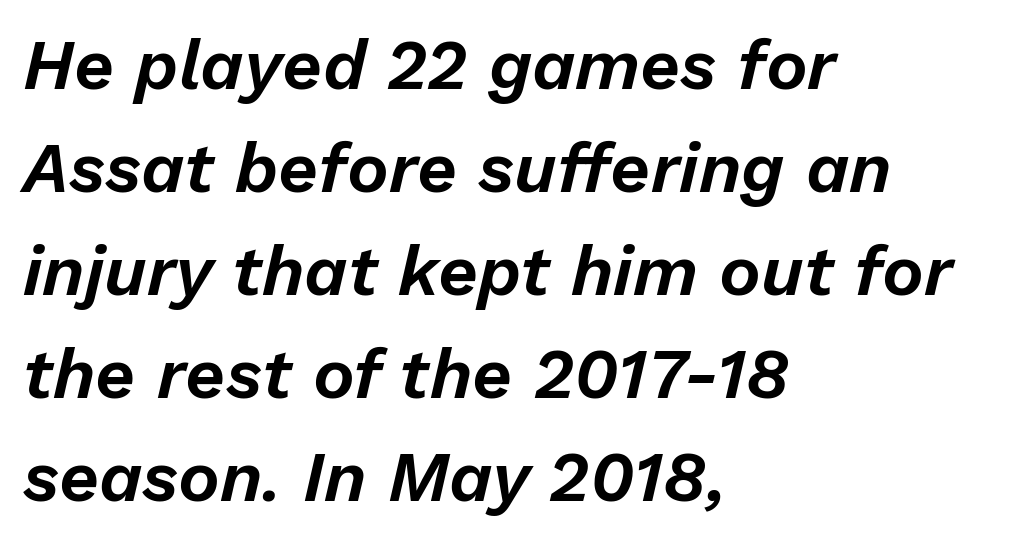
Varying glyph widths throughout — classic text-font behaviour. Nothing unusual about the tracking: characters are spaced as the font intends. Clear beneath every line of the passage. Posture: slanted. The setting favours the left margin, as ordinary paragraphs usually do. Interline gaps are of average width in this sample.
